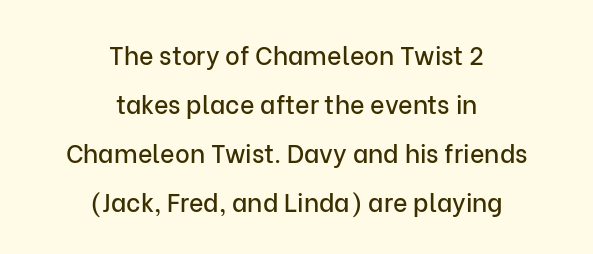
The image shows 25 px text type, upright; set centered, loose line spacing (1.96x), normal letter spacing, not underlined.
